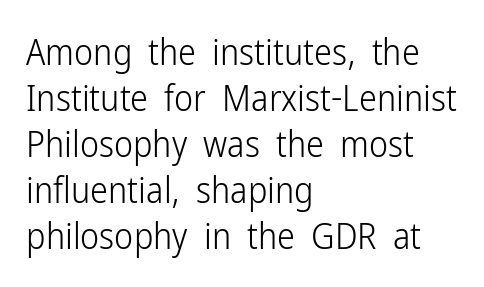
The face looks like a standard text weight, possibly lighter. Honestly, the row spacing looks completely unremarkable. Between one letter and the next there's only the usual sliver of space. The setting favours the left margin, as ordinary paragraphs usually do.
